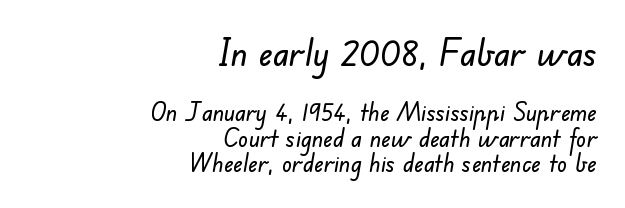
Think of a printed novel: that variable character pitch is what you see here. What's the leading like? Squeezed, with rows nearly overlapping. Inter-character spacing is left at the font's built-in metrics. The designer gave the opening block more size than the closing block.
